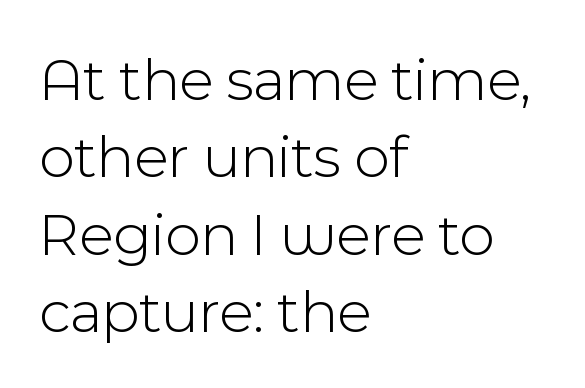
The image shows 62 px light sans-serif type, upright; set left-aligned, normal line spacing (1.25x), normal letter spacing, not underlined; a medium x-height.
